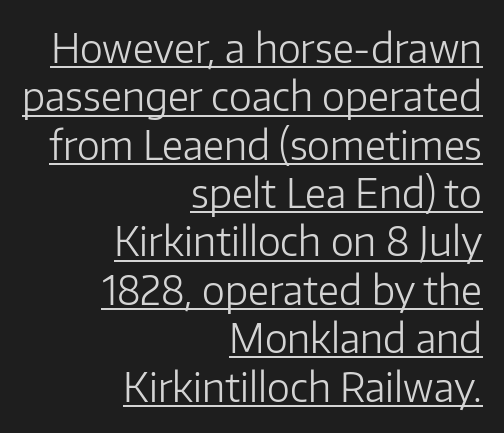
Q: Is the text bold? A: No.
Q: Is the text italic (slanted)? A: No, it is upright.
Q: Is the typeface a serif or a sans-serif typeface? A: Sans-serif.
Q: Is the text underlined? A: Yes.
Q: How is the paragraph aligned? A: Right-aligned.
Q: Is the spacing between letters normal or unusually wide? A: Normal.
Q: Width (condensed, normal, or wide)? A: Normal.
Q: Stroke contrast? A: Low.
Q: x-height? A: Medium.
Q: Monospaced? A: No.
